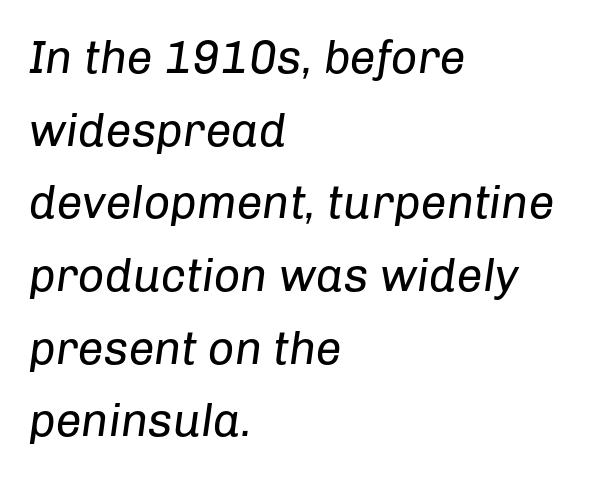
{"italic": "yes", "lean": "right", "slant_degrees": 8, "bold": "no", "weight": "regular", "width": "normal", "stroke_contrast": "low", "x_height": "medium", "monospaced": "no", "underline": "no", "align": "left", "line_spacing": "normal", "line_spacing_ratio": 1.58, "letter_spacing": "normal", "letter_spacing_em": 0.0, "glyph_px": 46}
